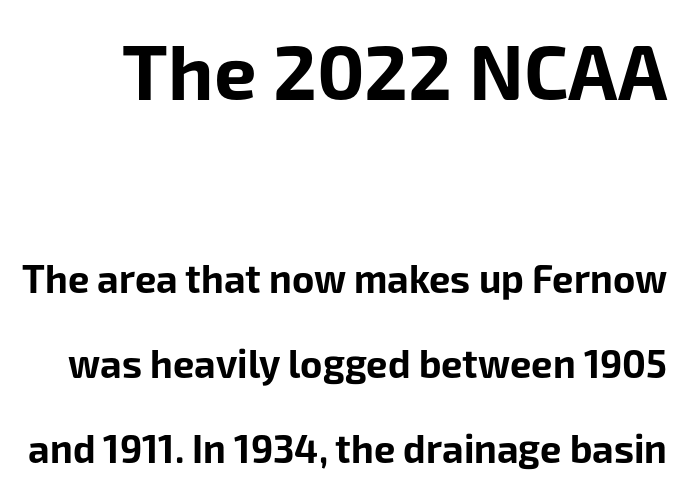
{"serif": "no", "italic": "no", "bold": "yes", "weight": "bold", "width": "normal", "stroke_contrast": "low", "x_height": "medium", "monospaced": "no", "underline": "no", "line_spacing": "loose", "line_spacing_ratio": 2.24, "letter_spacing": "normal", "letter_spacing_em": 0.0, "larger_block": "first", "size_ratio": 2.0, "glyph_px": 76}
